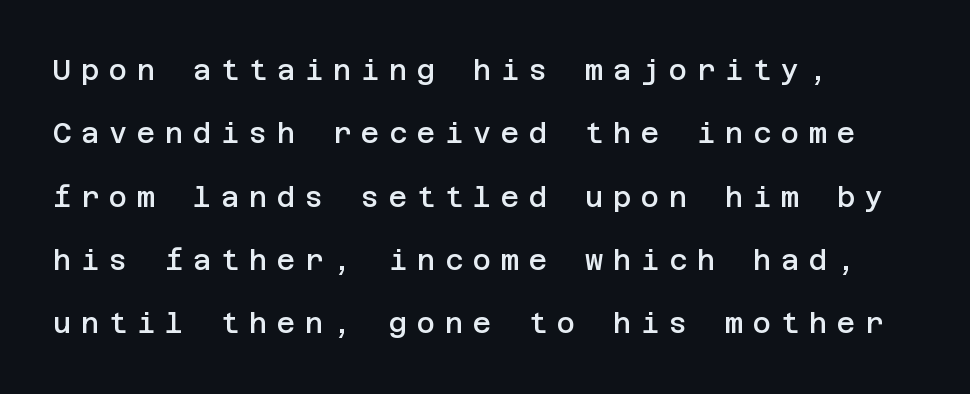
{"serif": "no", "italic": "no", "bold": "semi", "weight": "semibold", "width": "normal", "stroke_contrast": "low", "x_height": "large", "underline": "no", "align": "left", "line_spacing": "loose", "line_spacing_ratio": 2.26, "letter_spacing": "wide", "letter_spacing_em": 0.35, "glyph_px": 28}
